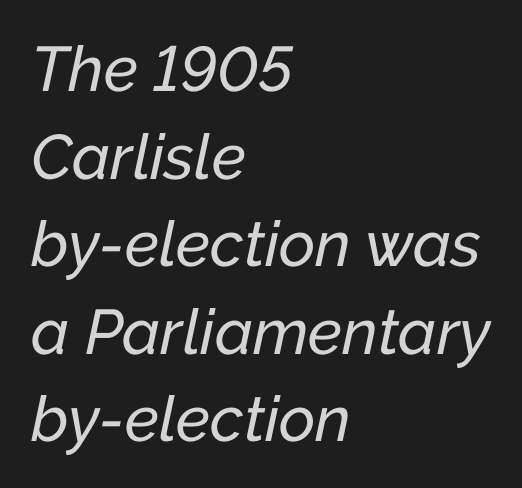
Q: Is the text italic (slanted)? A: Yes, it leans right by about 12 degrees.
Q: Is the text underlined? A: No.
Q: How is the paragraph aligned? A: Left-aligned.
Q: Is the spacing between letters normal or unusually wide? A: Normal.
Q: Is the spacing between lines tight, normal or loose? A: Normal.
Q: Width (condensed, normal, or wide)? A: Normal.
Q: Stroke contrast? A: Low.
Q: x-height? A: Medium.
Q: Monospaced? A: No.
